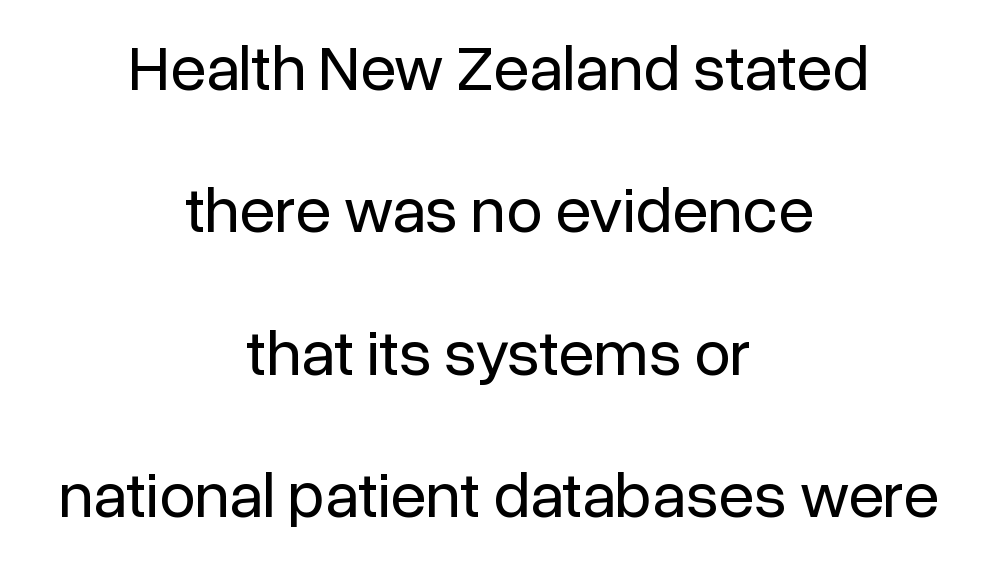
The image shows 65 px regular-weight sans-serif type, upright; set centered, loose line spacing (2.19x), normal letter spacing, not underlined; low stroke contrast and a medium x-height.
